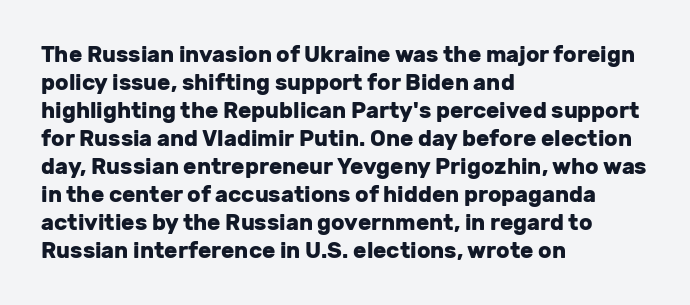
The axis of the letterforms is exactly vertical. Leftover space on each line is placed entirely after the last word. Each row of text sits above clean, open space. Students, note that the glyphs here touch the page at normal intervals.
